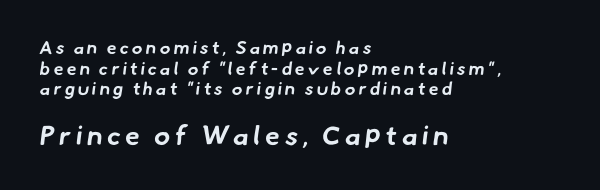
You get the small type first, then a jump to larger type. The setting favours the left margin, as ordinary paragraphs usually do. Rule under the text: the space is simply empty. Regarding leading, the lines here are crowded together. Compared with an ordinary text face, these strokes are far heavier — a full bold.
